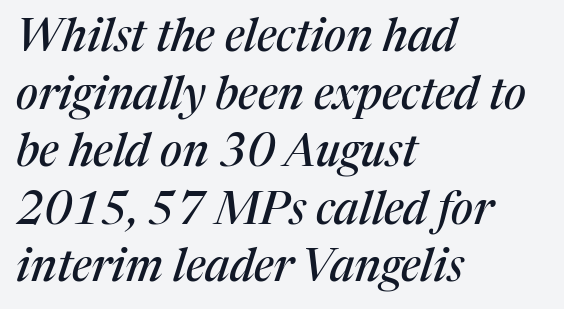
Any mark beneath the type? The region is blank. Horizontal alignment here is leftward, the default for most running prose. Tracking value appears to be zero — textbook default spacing. This is oblique type, the kind used for emphasis or titles. Note: serifs present on the glyphs. Notice how descenders clear the ascenders below comfortably — that's standard leading.
